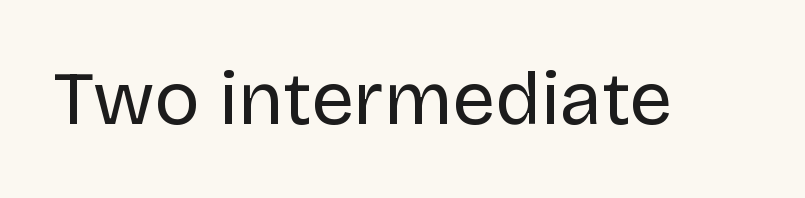
The image shows 76 px regular-weight sans-serif type, upright; set normal letter spacing, not underlined; low stroke contrast and a large x-height.
